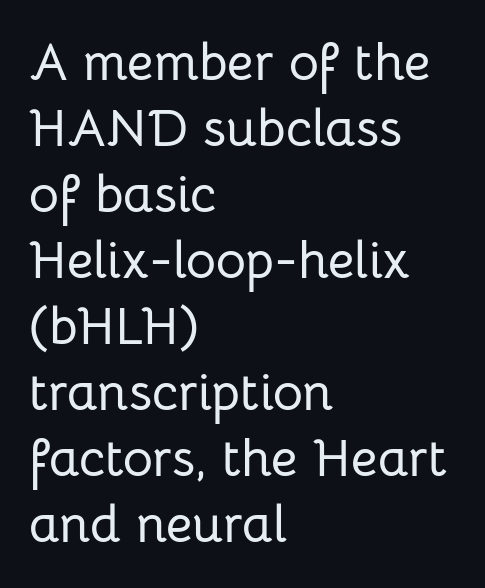
A typesetter would call this proportional, since set widths differ per character. Interline gaps are of average width in this sample. The characters display no serif detailing; their extremities are plain. The face used here is rendered with its standard letterfit.
